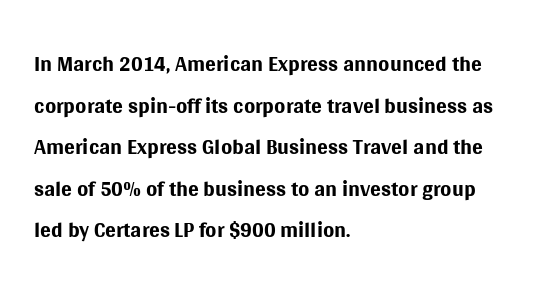
{"serif": "no", "italic": "no", "bold": "no", "weight": "regular", "width": "normal", "stroke_contrast": "medium", "x_height": "large", "monospaced": "no", "underline": "no", "align": "left", "line_spacing": "normal", "line_spacing_ratio": 1.3, "letter_spacing": "normal", "letter_spacing_em": 0.0, "glyph_px": 32}
